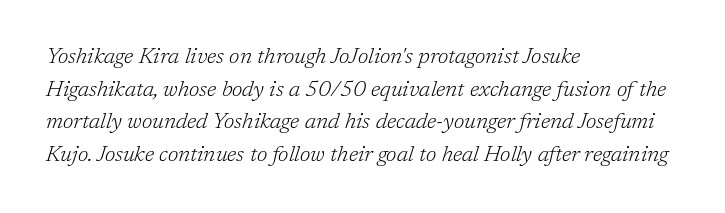
The words here are not underlined. A quiet, ordinary-to-light weight characterises the typeface. In terms of posture, this sample is oblique. The passage shown stacks its lines at a standard gap. Between one letter and the next there's only the usual sliver of space. Left-aligned paragraph, ragged on the right.
